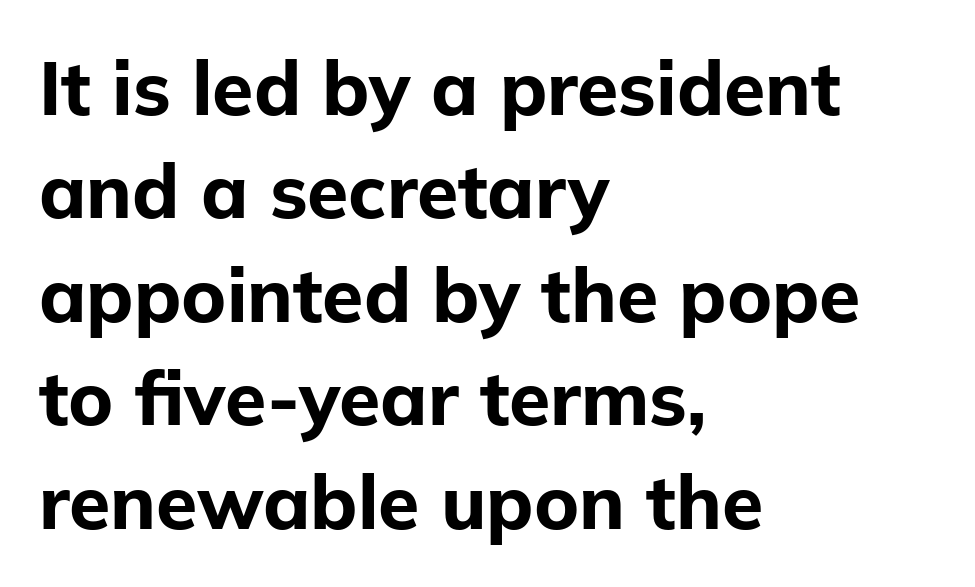
{"serif": "no", "italic": "no", "bold": "yes", "weight": "bold", "width": "normal", "stroke_contrast": "low", "x_height": "medium", "monospaced": "no", "underline": "no", "align": "left", "line_spacing": "normal", "line_spacing_ratio": 1.38, "letter_spacing": "normal", "letter_spacing_em": 0.0, "glyph_px": 75}
